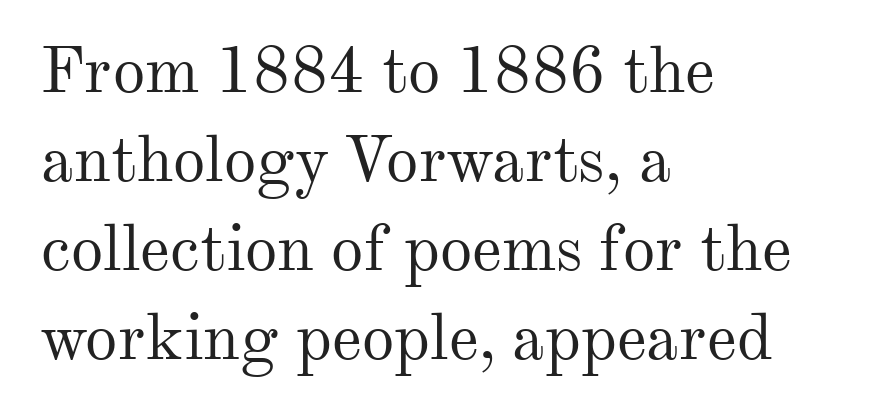
Q: Is the text bold? A: No.
Q: Is the text italic (slanted)? A: No, it is upright.
Q: Is the typeface a serif or a sans-serif typeface? A: Serif.
Q: Is the text underlined? A: No.
Q: How is the paragraph aligned? A: Left-aligned.
Q: Is the spacing between letters normal or unusually wide? A: Normal.
Q: Is the spacing between lines tight, normal or loose? A: Normal.
Q: Width (condensed, normal, or wide)? A: Normal.
Q: Stroke contrast? A: Medium.
Q: x-height? A: Small.
Q: Monospaced? A: No.
